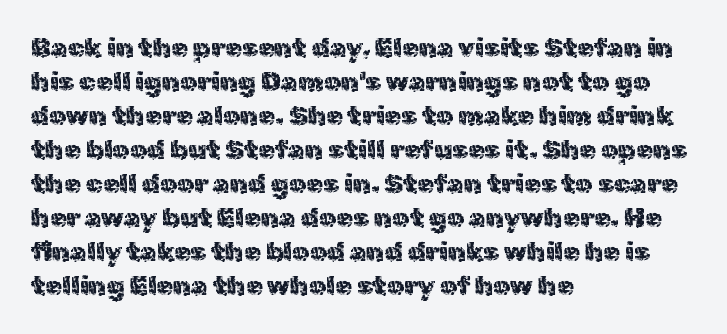
{"italic": "no", "underline": "no", "align": "left", "line_spacing": "normal", "line_spacing_ratio": 1.26, "letter_spacing": "normal", "letter_spacing_em": 0.0, "glyph_px": 27}
